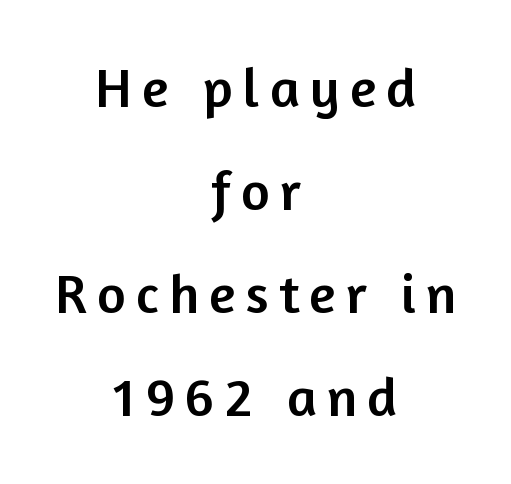
Underline: absent. Here the designer chose a conventional face with non-uniform glyph widths. If you drew a line through each stem, it would be perfectly vertical. What kind of face is this? One without serifs — a sans. The passage is arranged like a title page — every line centered.
